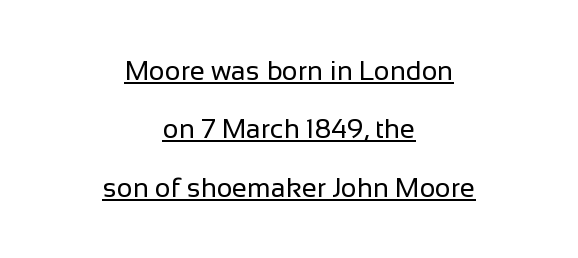
No italicization has been applied; the sample stays upright. The tracking reads as untouched default to a designer's eye. The passage shown is underscored from start to finish. Regarding leading, the lines here are spaced well apart.
